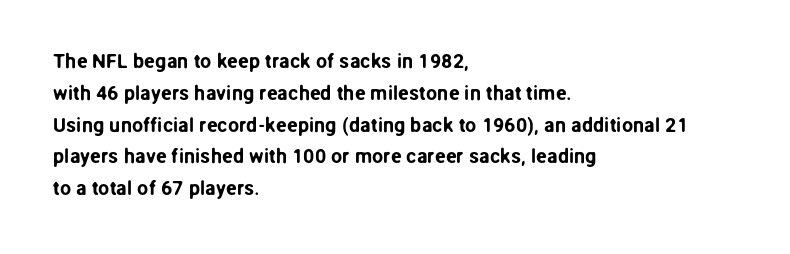
{"italic": "no", "underline": "no", "align": "left", "line_spacing": "normal", "line_spacing_ratio": 1.59, "letter_spacing": "normal", "letter_spacing_em": 0.0, "glyph_px": 20}
